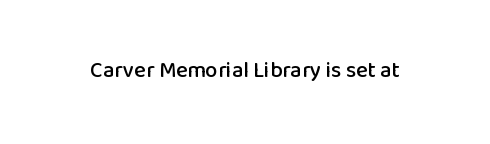
The image shows 22 px text type, upright; set normal letter spacing, not underlined.
